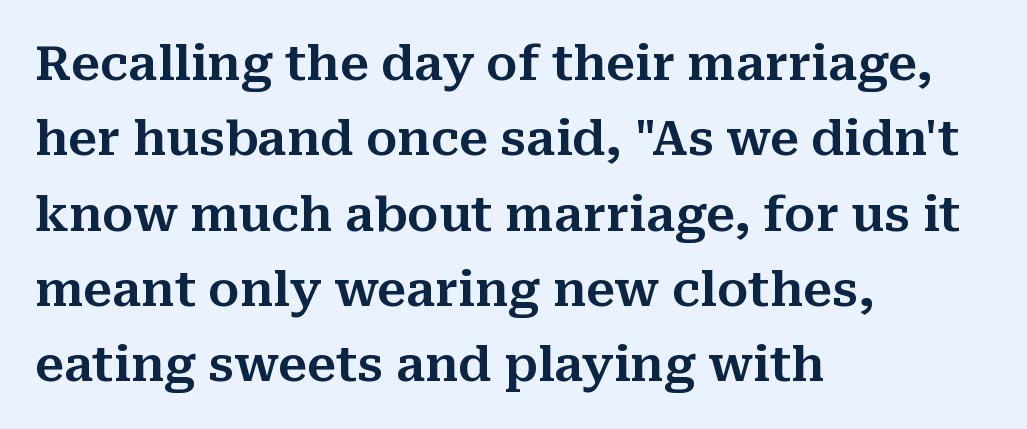
Q: Is the text italic (slanted)? A: No, it is upright.
Q: Is the typeface a serif or a sans-serif typeface? A: Serif.
Q: Is the text underlined? A: No.
Q: How is the paragraph aligned? A: Left-aligned.
Q: Is the spacing between letters normal or unusually wide? A: Normal.
Q: Is the spacing between lines tight, normal or loose? A: Normal.
Q: Width (condensed, normal, or wide)? A: Normal.
Q: Stroke contrast? A: Medium.
Q: x-height? A: Medium.
Q: Monospaced? A: No.
